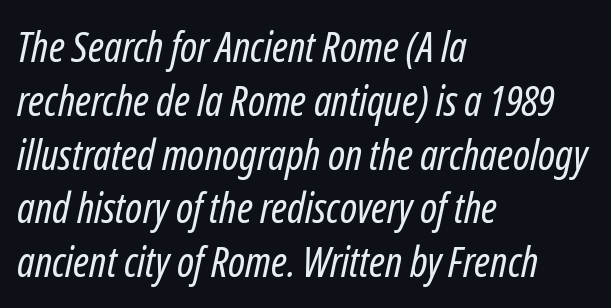
The image shows 42 px regular-weight, condensed type, italic (leaning right); set left-aligned, normal line spacing (1.28x), normal letter spacing, not underlined; low stroke contrast and a medium x-height.
